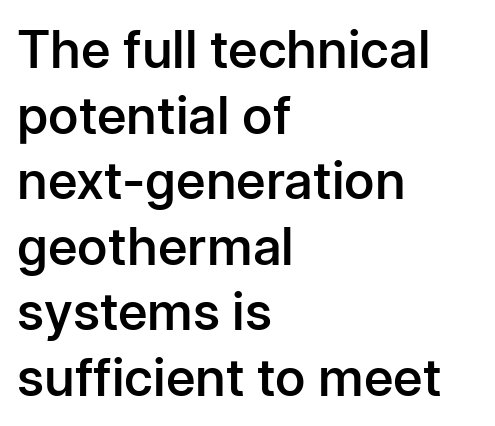
These lines carry some extra weight — a demibold, not a full bold. Inter-character spacing is left at the font's built-in metrics. Casual observation: everything's shoved over to the left. Nobody drew a line under any word here.
